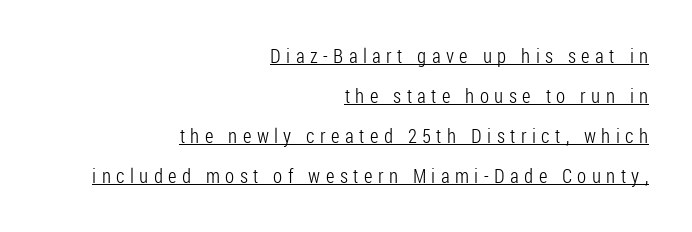
{"italic": "no", "bold": "no", "underline": "yes", "align": "right", "line_spacing": "loose", "line_spacing_ratio": 2.0, "letter_spacing": "wide", "letter_spacing_em": 0.27, "glyph_px": 20}
